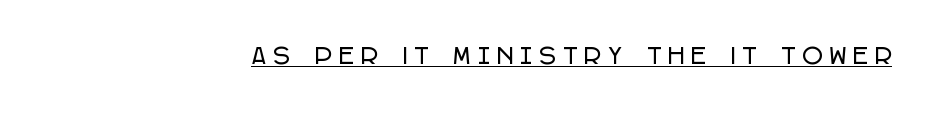
The image shows 22 px text type, upright; set unusually wide letter spacing (+0.33 em), underlined.
